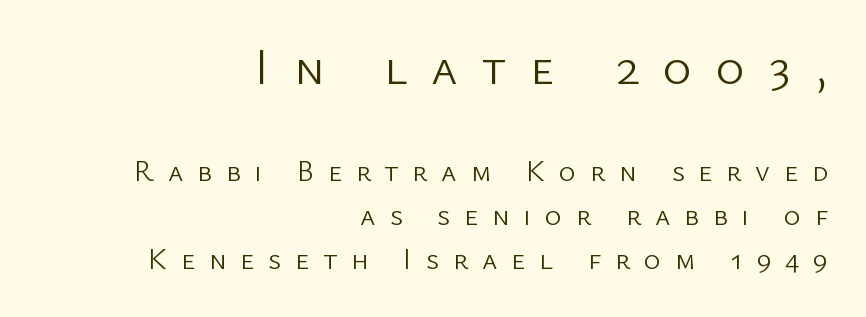
The image shows 50 px light sans-serif type, upright; set right-aligned, normal line spacing (1.52x), unusually wide letter spacing (+0.48 em), not underlined; the first (top) block is 1.72x larger; low stroke contrast and a medium x-height.
